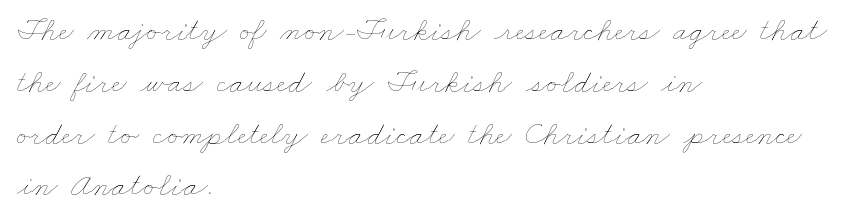
The image shows 33 px thin, wide type; set left-aligned, normal line spacing (1.57x), normal letter spacing, not underlined; low stroke contrast and a small x-height.
